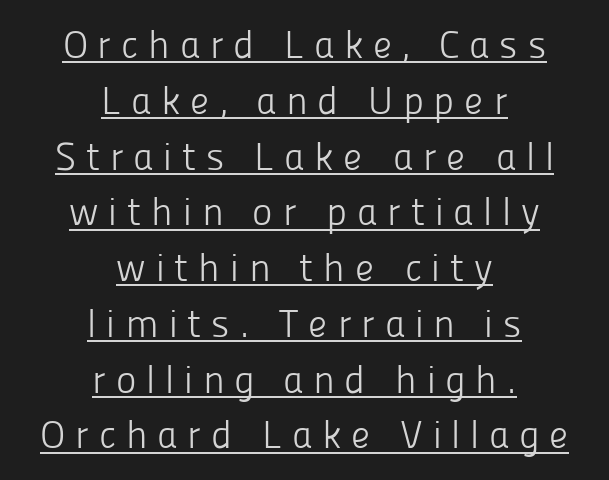
The image shows 39 px light sans-serif type, upright; set centered, normal line spacing (1.43x), unusually wide letter spacing (+0.25 em), underlined; low stroke contrast and a medium x-height.
